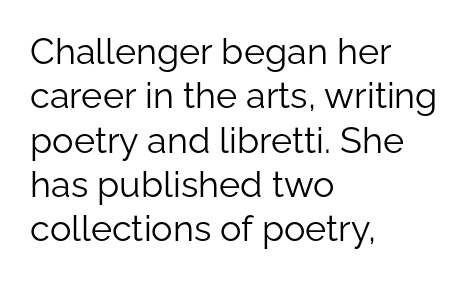
{"serif": "no", "italic": "no", "bold": "no", "weight": "light", "width": "normal", "stroke_contrast": "low", "x_height": "medium", "monospaced": "no", "underline": "no", "align": "left", "line_spacing_ratio": 1.23, "letter_spacing": "normal", "letter_spacing_em": 0.0, "glyph_px": 36}
